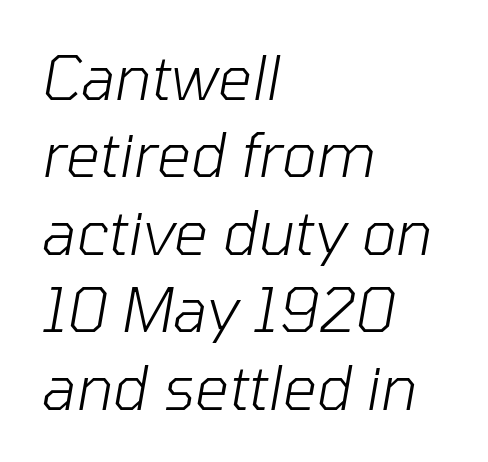
Unmarked baselines from the first word to the last. One glance says typical: line gaps are just what's usual. Standard letterfit; no display-style spreading of the glyphs. Horizontally, the lines are justified to the leading edge only. Heft: none added — not bold. When letters slant like this, we call the style italic.
